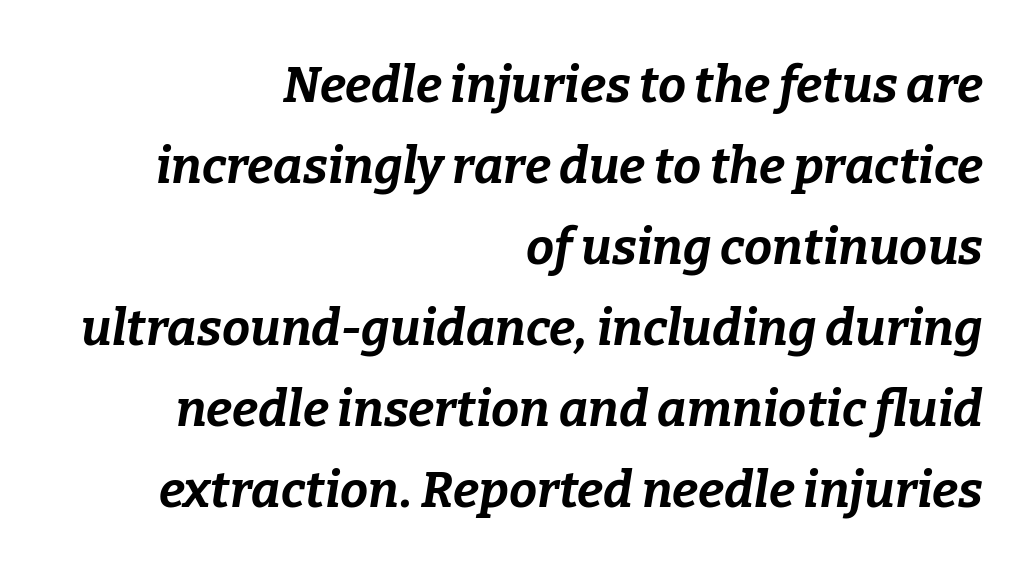
Q: Is the text bold? A: Yes.
Q: Is the text italic (slanted)? A: Yes, it leans right by about 9 degrees.
Q: Is the text underlined? A: No.
Q: How is the paragraph aligned? A: Right-aligned.
Q: Is the spacing between letters normal or unusually wide? A: Normal.
Q: Is the spacing between lines tight, normal or loose? A: Normal.
Q: Width (condensed, normal, or wide)? A: Normal.
Q: Stroke contrast? A: Low.
Q: x-height? A: Medium.
Q: Monospaced? A: No.
